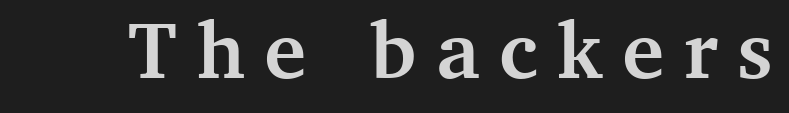
The image shows 80 px semibold serif type, upright; set unusually wide letter spacing (+0.25 em), not underlined; medium stroke contrast and a medium x-height.
